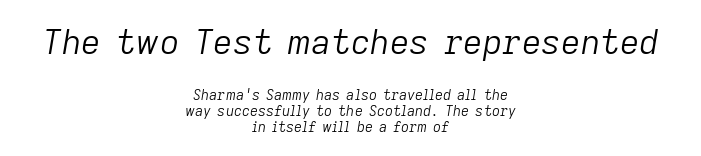
The image shows 34 px light type, italic (leaning right); set centered, tight line spacing (1.14x), normal letter spacing, not underlined; the first (top) block is 2.43x larger; low stroke contrast and a medium x-height.
